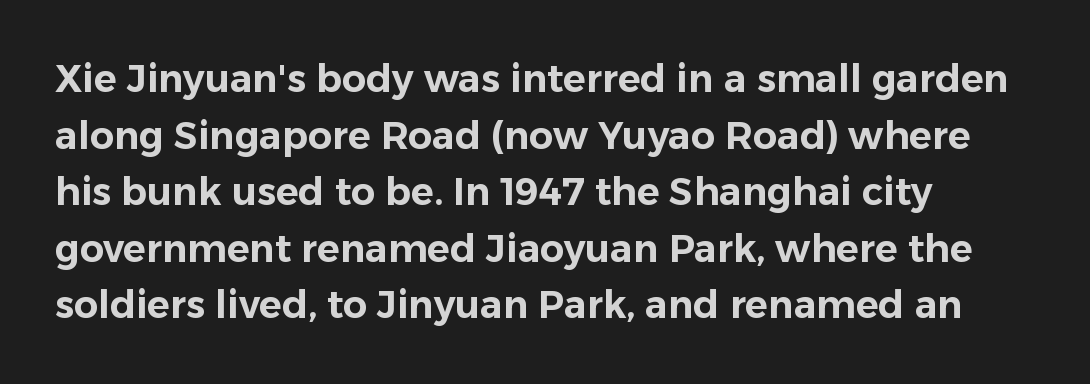
The image shows 38 px sans-serif type, upright; set left-aligned, normal line spacing (1.49x), normal letter spacing, not underlined; low stroke contrast and a medium x-height.
